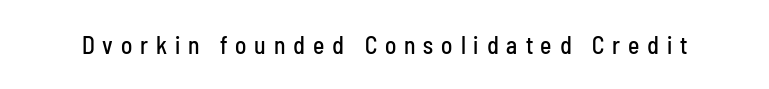
The image shows 24 px text type, upright; set unusually wide letter spacing (+0.33 em), not underlined.
